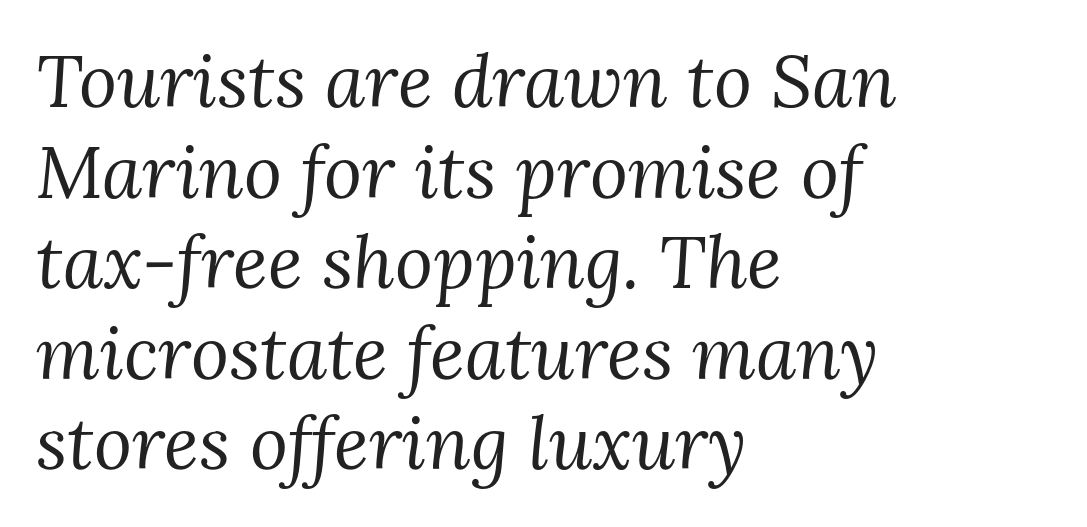
Q: Is the text bold? A: No.
Q: Is the text italic (slanted)? A: Yes, it leans right by about 3 degrees.
Q: Is the typeface a serif or a sans-serif typeface? A: Serif.
Q: Is the text underlined? A: No.
Q: How is the paragraph aligned? A: Left-aligned.
Q: Is the spacing between letters normal or unusually wide? A: Normal.
Q: Width (condensed, normal, or wide)? A: Normal.
Q: Stroke contrast? A: Medium.
Q: x-height? A: Medium.
Q: Monospaced? A: No.
